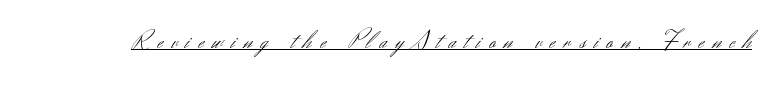
{"bold": "no", "underline": "yes", "letter_spacing": "wide", "letter_spacing_em": 0.35, "glyph_px": 25}
